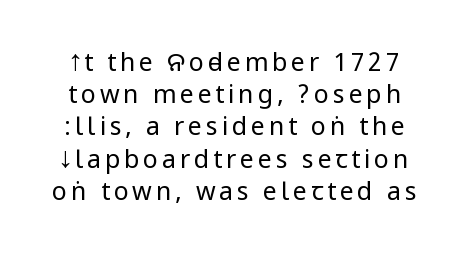
Q: Is the text bold? A: No.
Q: Is the text italic (slanted)? A: No, it is upright.
Q: Is the text underlined? A: No.
Q: Is the spacing between lines tight, normal or loose? A: Normal.
